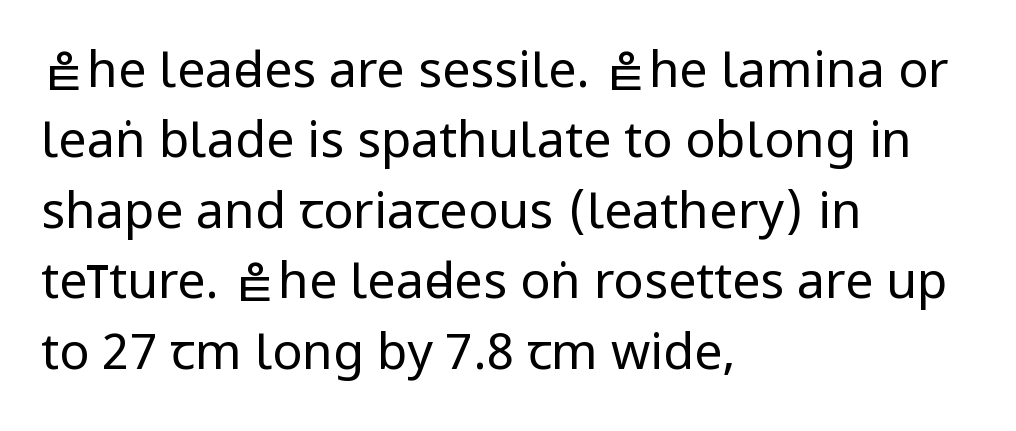
The image shows 50 px regular-weight, condensed sans-serif type, upright; set left-aligned, normal line spacing (1.41x), normal letter spacing, not underlined; low stroke contrast.
